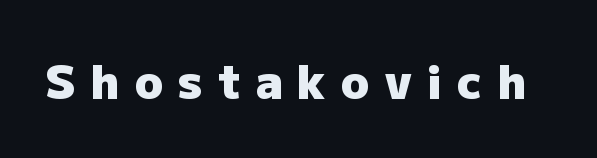
Tracking value appears strongly positive — letters spread wide. The letters advance in unequal steps, a hallmark of proportional type. In terms of posture, this sample is upright. Set as a true bold cut, around the 700 mark. Is this a sans? Yes — the strokes have no serifs. The zone under the glyphs is completely vacant.
